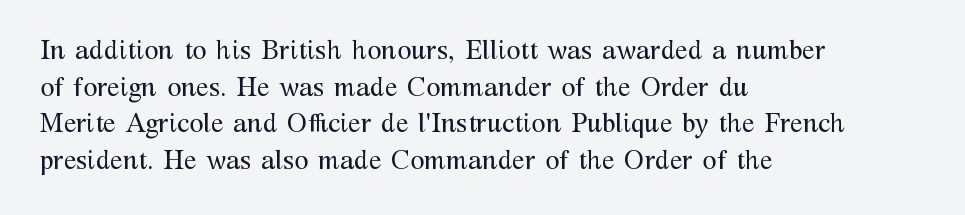
{"italic": "no", "bold": "no", "underline": "no", "align": "left", "line_spacing": "normal", "line_spacing_ratio": 1.41, "letter_spacing": "normal", "letter_spacing_em": 0.0, "glyph_px": 26}
